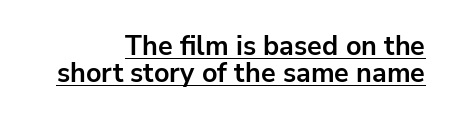
The image shows 27 px bold type, upright; set right-aligned, tight line spacing (1.0x), normal letter spacing, underlined.
